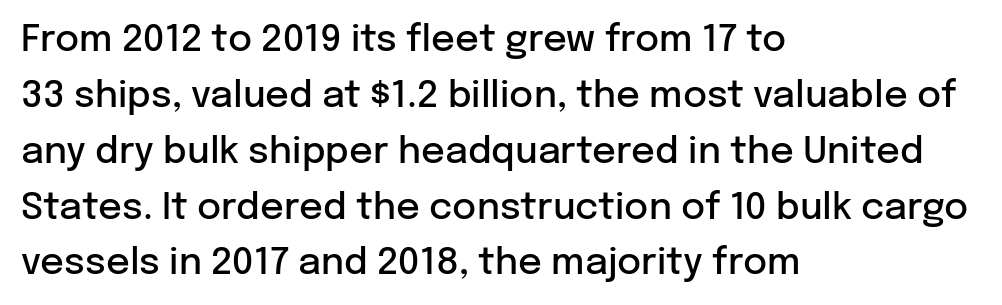
Q: Is the text bold? A: Semi-bold.
Q: Is the text italic (slanted)? A: No, it is upright.
Q: Is the typeface a serif or a sans-serif typeface? A: Sans-serif.
Q: Is the text underlined? A: No.
Q: How is the paragraph aligned? A: Left-aligned.
Q: Is the spacing between letters normal or unusually wide? A: Normal.
Q: Is the spacing between lines tight, normal or loose? A: Normal.
Q: Width (condensed, normal, or wide)? A: Normal.
Q: Stroke contrast? A: Low.
Q: x-height? A: Medium.
Q: Monospaced? A: No.
